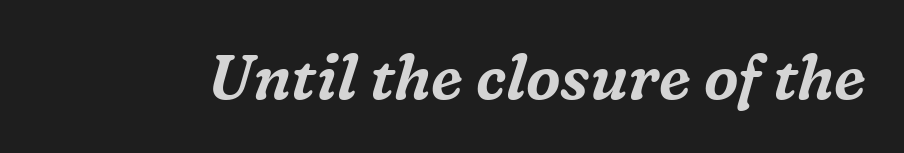
{"serif": "yes", "italic": "yes", "lean": "right", "slant_degrees": 16, "width": "normal", "stroke_contrast": "medium", "x_height": "medium", "monospaced": "no", "underline": "no", "letter_spacing": "normal", "letter_spacing_em": 0.0, "glyph_px": 62}
